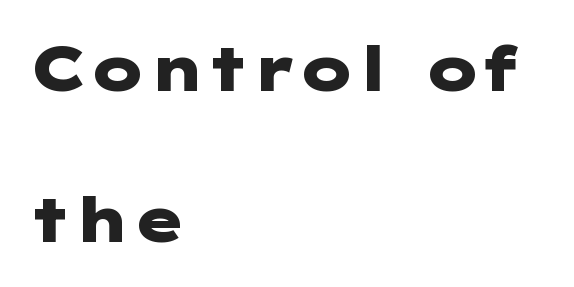
Q: Is the text bold? A: Yes.
Q: Is the text italic (slanted)? A: No, it is upright.
Q: Is the typeface a serif or a sans-serif typeface? A: Sans-serif.
Q: Is the text underlined? A: No.
Q: How is the paragraph aligned? A: Left-aligned.
Q: Is the spacing between letters normal or unusually wide? A: Normal.
Q: Is the spacing between lines tight, normal or loose? A: Loose.
Q: Width (condensed, normal, or wide)? A: Wide.
Q: Stroke contrast? A: Low.
Q: x-height? A: Medium.
